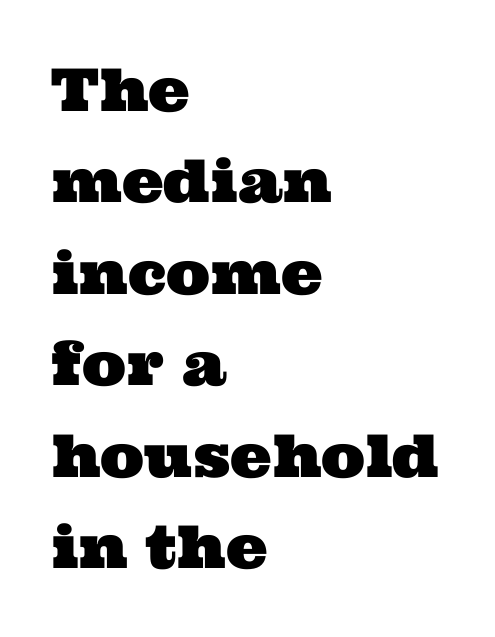
The image shows 59 px wide serif type; set left-aligned, normal line spacing (1.55x), normal letter spacing, not underlined; medium stroke contrast and a medium x-height.
